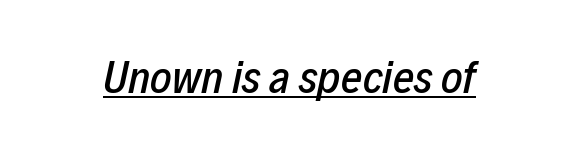
Q: Is the text italic (slanted)? A: Yes, it leans right by about 12 degrees.
Q: Is the text underlined? A: Yes.
Q: Is the spacing between letters normal or unusually wide? A: Normal.
Q: Width (condensed, normal, or wide)? A: Condensed.
Q: Stroke contrast? A: Low.
Q: x-height? A: Medium.
Q: Monospaced? A: No.
